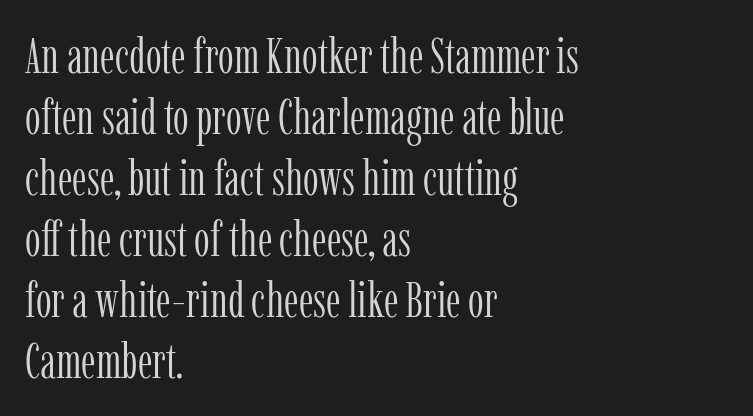
{"serif": "yes", "italic": "no", "bold": "no", "weight": "light", "width": "condensed", "stroke_contrast": "low", "x_height": "medium", "monospaced": "no", "underline": "no", "align": "left", "line_spacing_ratio": 1.22, "letter_spacing": "normal", "letter_spacing_em": 0.0, "glyph_px": 50}
